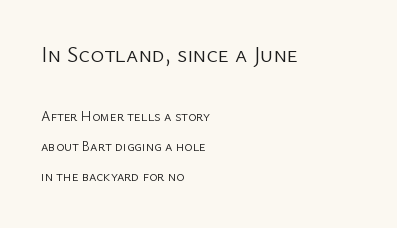
The image shows 23 px text type, upright; set left-aligned, loose line spacing (2.13x), normal letter spacing, not underlined; the first (top) block is 1.64x larger.
